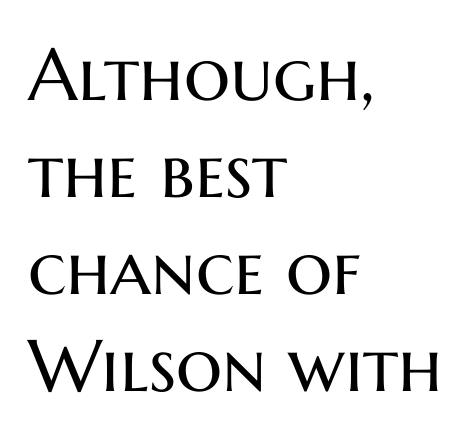
Q: Is the text bold? A: No.
Q: Is the text italic (slanted)? A: No, it is upright.
Q: Is the typeface a serif or a sans-serif typeface? A: Sans-serif.
Q: Is the text underlined? A: No.
Q: How is the paragraph aligned? A: Left-aligned.
Q: Is the spacing between letters normal or unusually wide? A: Normal.
Q: Is the spacing between lines tight, normal or loose? A: Normal.
Q: Width (condensed, normal, or wide)? A: Normal.
Q: Stroke contrast? A: Medium.
Q: x-height? A: Medium.
Q: Monospaced? A: No.
